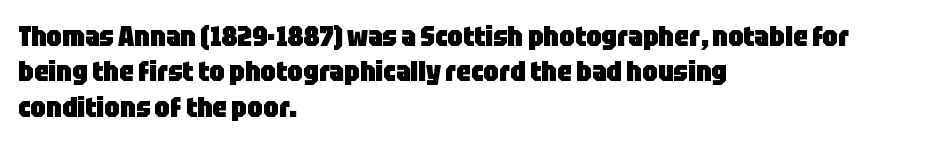
{"serif": "no", "italic": "no", "bold": "yes", "weight": "heavy", "width": "condensed", "stroke_contrast": "low", "x_height": "large", "monospaced": "no", "underline": "no", "align": "left", "line_spacing": "normal", "line_spacing_ratio": 1.26, "letter_spacing": "normal", "letter_spacing_em": 0.0, "glyph_px": 28}
